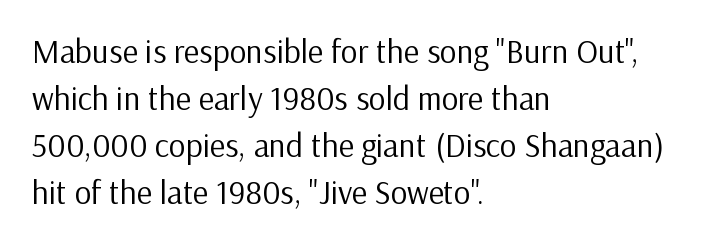
{"serif": "no", "italic": "no", "bold": "no", "weight": "regular", "width": "normal", "stroke_contrast": "low", "x_height": "medium", "monospaced": "no", "underline": "no", "align": "left", "line_spacing": "normal", "line_spacing_ratio": 1.42, "letter_spacing": "normal", "letter_spacing_em": 0.0, "glyph_px": 33}
